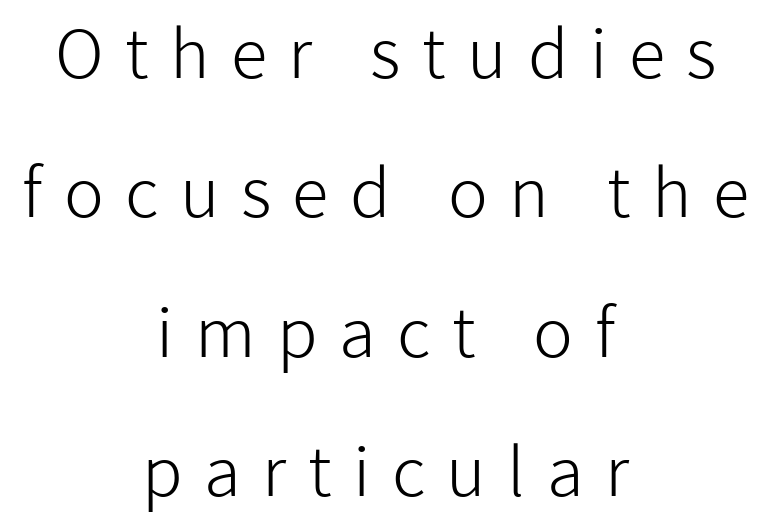
The letters advance in unequal steps, a hallmark of proportional type. Has an underline been added? It has not. Stem width sits at or under what a default text font uses. Tracking value appears strongly positive — letters spread wide. This rendering employs a face without finishing strokes, i.e., a sans-serif. Does the lettering tilt? It doesn't — this is upright.
